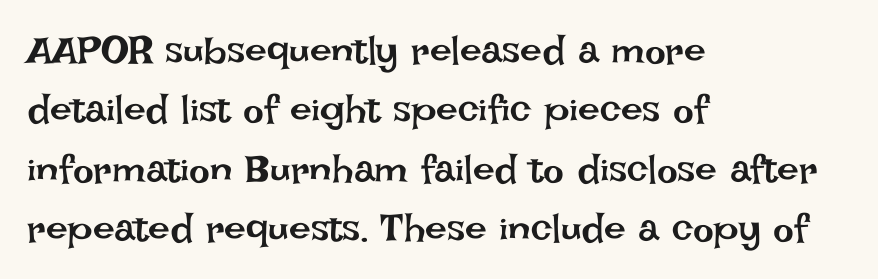
Q: Is the text bold? A: No.
Q: Is the text italic (slanted)? A: No, it is upright.
Q: Is the text underlined? A: No.
Q: How is the paragraph aligned? A: Left-aligned.
Q: Is the spacing between letters normal or unusually wide? A: Normal.
Q: Is the spacing between lines tight, normal or loose? A: Normal.
Q: Width (condensed, normal, or wide)? A: Normal.
Q: Stroke contrast? A: Low.
Q: x-height? A: Large.
Q: Monospaced? A: No.
